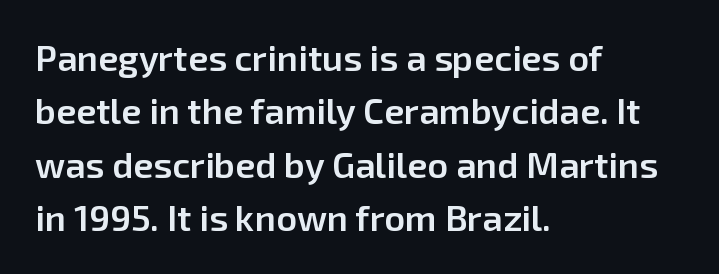
The image shows 36 px semibold sans-serif type, upright; set left-aligned, normal line spacing (1.48x), normal letter spacing, not underlined; low stroke contrast and a medium x-height.
